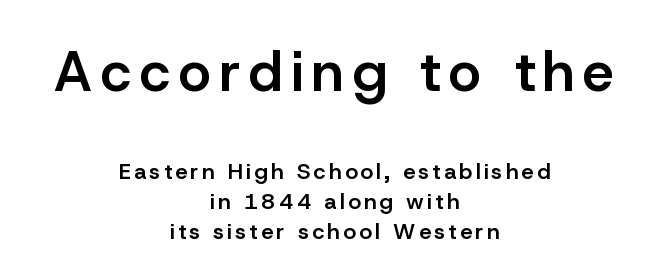
These lines are centered, leaving both edges ragged. The passage shown is not underscored anywhere. This sample has the flowing, uneven cadence of proportional lettering. Slightly chunky letters — semibold, I'd say, not full bold.
